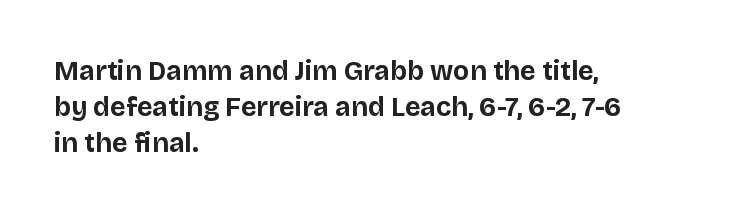
{"italic": "no", "bold": "yes", "underline": "no", "align": "left", "line_spacing": "normal", "line_spacing_ratio": 1.33, "letter_spacing": "normal", "letter_spacing_em": 0.0, "glyph_px": 27}
